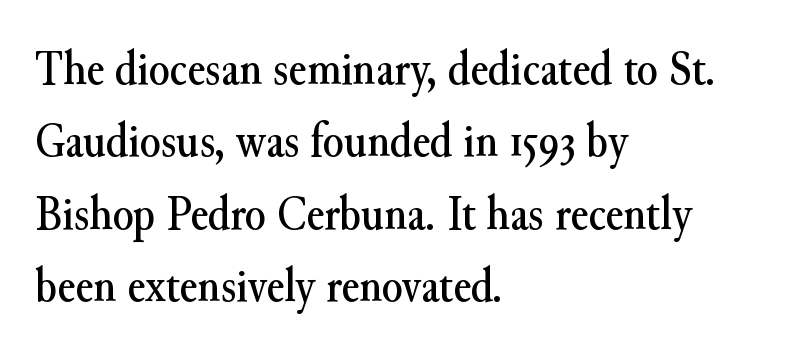
Notice how the passage keeps a crisp vertical edge on the left only. Nothing unusual about the tracking: characters are spaced as the font intends. The letters advance in unequal steps, a hallmark of proportional type. The strip under each line holds only bare page. The letters stand straight up with perfectly vertical stems. The font family rendered here belongs to the serif group.
